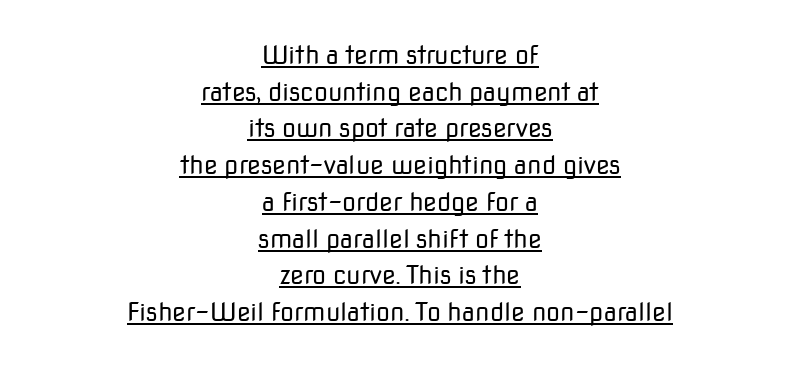
Stems here are at most as thick as an everyday book face. Notice how a bar underscores the lettering throughout. This rendering uses center alignment, leaving both contours irregular but symmetric. Reading down the column, the eye jumps a familiar distance to each next line.
